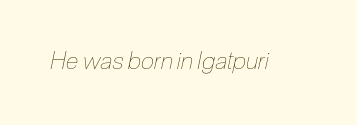
Q: Is the text bold? A: No.
Q: Is the text italic (slanted)? A: Yes, it leans right by about 12 degrees.
Q: Is the text underlined? A: No.
Q: Is the spacing between letters normal or unusually wide? A: Normal.
